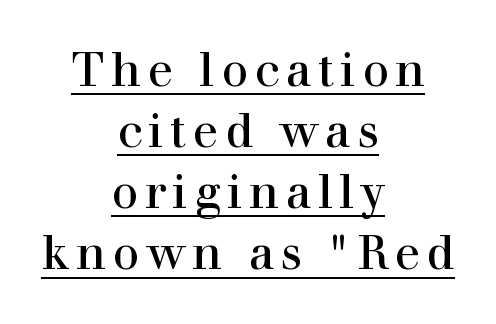
Q: Is the text bold? A: No.
Q: Is the text italic (slanted)? A: No, it is upright.
Q: Is the typeface a serif or a sans-serif typeface? A: Serif.
Q: Is the text underlined? A: Yes.
Q: How is the paragraph aligned? A: Centered.
Q: Is the spacing between lines tight, normal or loose? A: Normal.
Q: Width (condensed, normal, or wide)? A: Normal.
Q: Stroke contrast? A: High.
Q: x-height? A: Medium.
Q: Monospaced? A: No.
